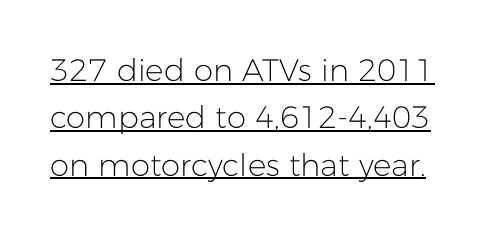
The image shows 31 px light sans-serif type, upright; set normal line spacing (1.53x), normal letter spacing, underlined; low stroke contrast and a medium x-height.
